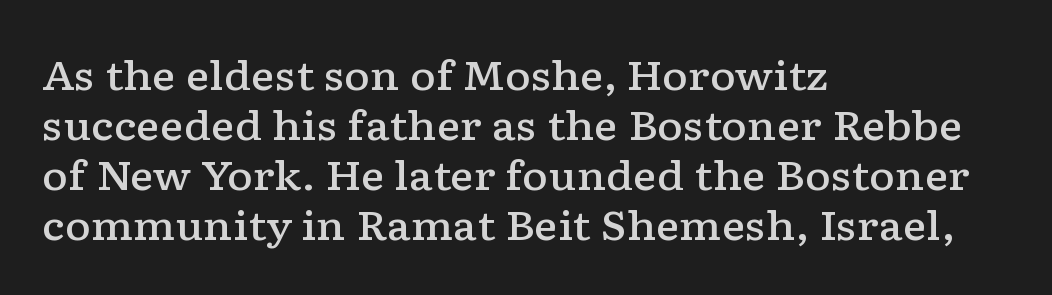
Q: Is the text bold? A: Semi-bold.
Q: Is the text italic (slanted)? A: No, it is upright.
Q: Is the typeface a serif or a sans-serif typeface? A: Serif.
Q: Is the text underlined? A: No.
Q: How is the paragraph aligned? A: Left-aligned.
Q: Is the spacing between letters normal or unusually wide? A: Normal.
Q: Is the spacing between lines tight, normal or loose? A: Normal.
Q: Width (condensed, normal, or wide)? A: Wide.
Q: Stroke contrast? A: Low.
Q: x-height? A: Medium.
Q: Monospaced? A: No.
